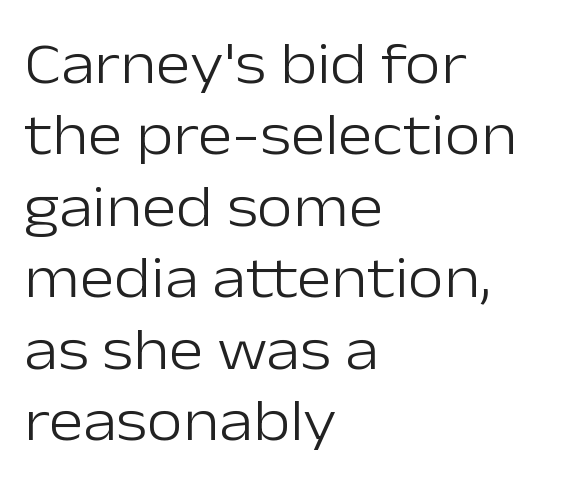
{"serif": "no", "italic": "no", "bold": "no", "weight": "light", "width": "normal", "stroke_contrast": "low", "x_height": "medium", "monospaced": "no", "underline": "no", "align": "left", "line_spacing_ratio": 1.21, "letter_spacing": "normal", "letter_spacing_em": 0.0, "glyph_px": 59}
